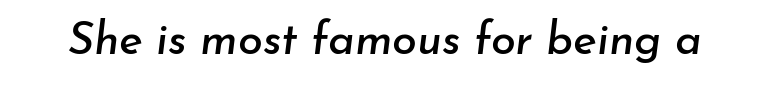
Q: Is the text italic (slanted)? A: Yes, it leans right by about 7 degrees.
Q: Is the text underlined? A: No.
Q: Is the spacing between letters normal or unusually wide? A: Normal.
Q: Width (condensed, normal, or wide)? A: Normal.
Q: Stroke contrast? A: Low.
Q: x-height? A: Small.
Q: Monospaced? A: No.
